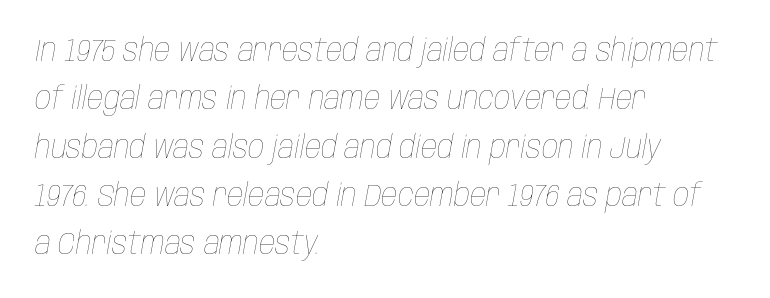
Tall strokes in this sample are angled rather than plumb. These lines are rendered in a variable-pitch font. Stems and bowls with no extra thickness — not bold. Honestly, the row spacing looks completely unremarkable. Each word holds together tightly as a unit, with standard inter-letter gaps. The passage is arranged the way most books set body copy — flush left.
